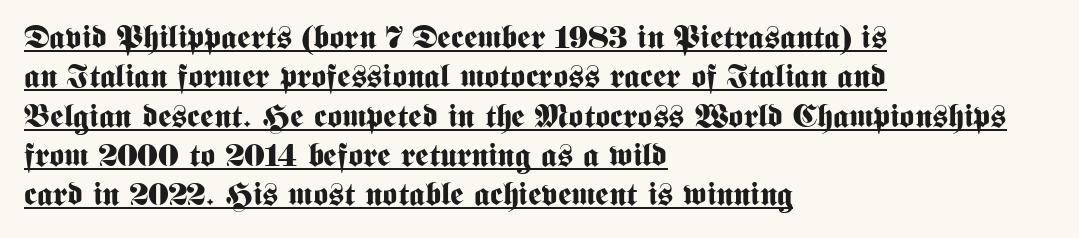
The image shows 32 px bold, condensed sans-serif type, upright; set left-aligned, line spacing 1.23x, normal letter spacing, underlined; medium stroke contrast and a medium x-height.
